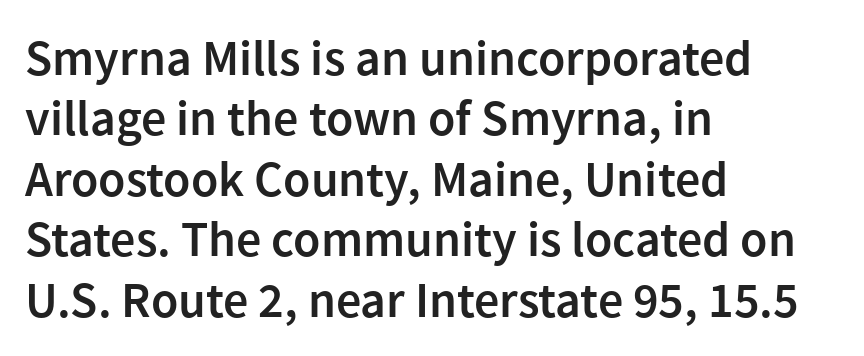
{"serif": "no", "italic": "no", "bold": "semi", "weight": "semibold", "width": "normal", "x_height": "medium", "monospaced": "no", "underline": "no", "align": "left", "line_spacing_ratio": 1.21, "letter_spacing": "normal", "letter_spacing_em": 0.0, "glyph_px": 50}
